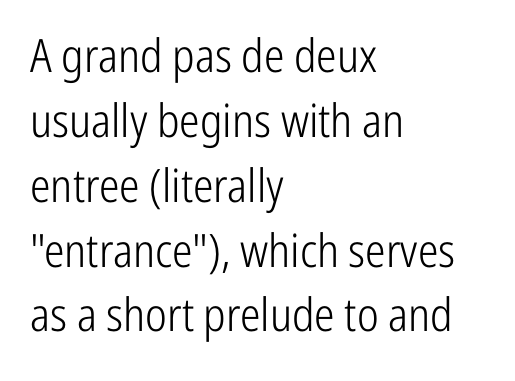
The image shows 46 px light, condensed sans-serif type, upright; set left-aligned, normal line spacing (1.41x), normal letter spacing, not underlined; low stroke contrast and a medium x-height.
